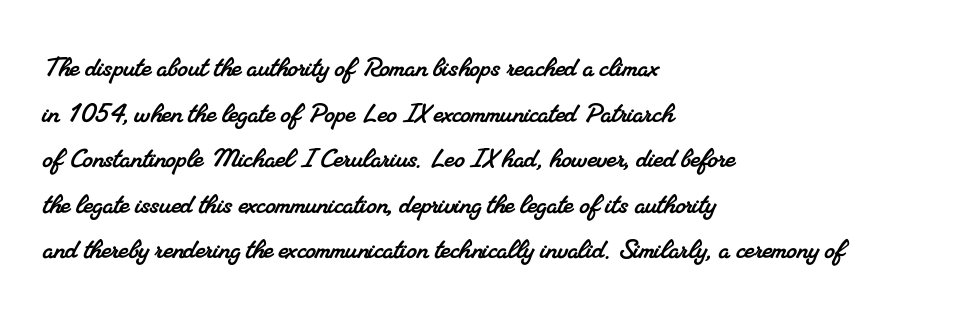
The image shows 33 px serif type; set left-aligned, normal line spacing (1.38x), normal letter spacing, not underlined; medium stroke contrast and a small x-height.
